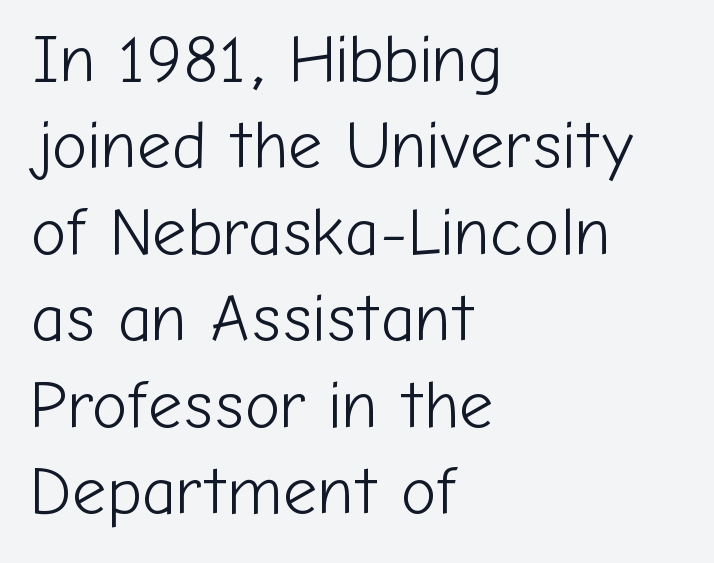
The image shows 67 px light sans-serif type, upright; set left-aligned, normal line spacing (1.29x), normal letter spacing, not underlined; low stroke contrast and a medium x-height.
